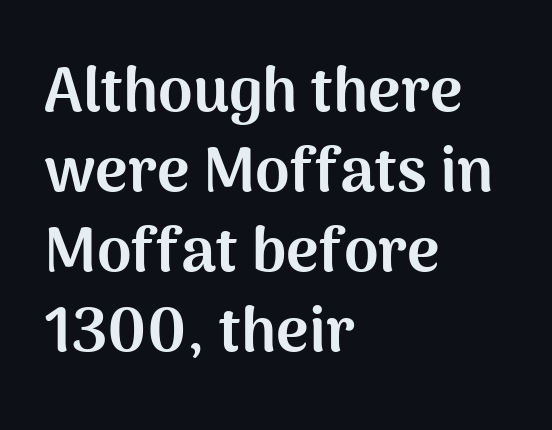
Leftover space on each line is placed entirely after the last word. The specimen reads as upright at a glance. Stroke terminals: plain, sans-serif. The letters advance in unequal steps, a hallmark of proportional type. The leading is moderate, giving the passage an even texture.
